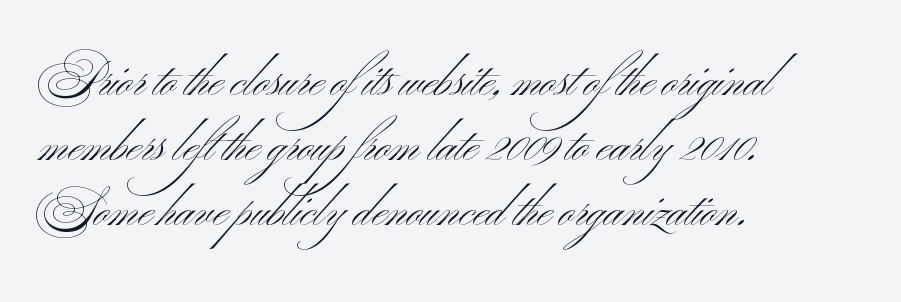
Q: Is the text bold? A: No.
Q: Is the text italic (slanted)? A: Yes.
Q: Is the typeface a serif or a sans-serif typeface? A: Sans-serif.
Q: Is the text underlined? A: No.
Q: How is the paragraph aligned? A: Left-aligned.
Q: Is the spacing between letters normal or unusually wide? A: Normal.
Q: Is the spacing between lines tight, normal or loose? A: Normal.
Q: Width (condensed, normal, or wide)? A: Wide.
Q: Stroke contrast? A: Medium.
Q: x-height? A: Small.
Q: Monospaced? A: No.
